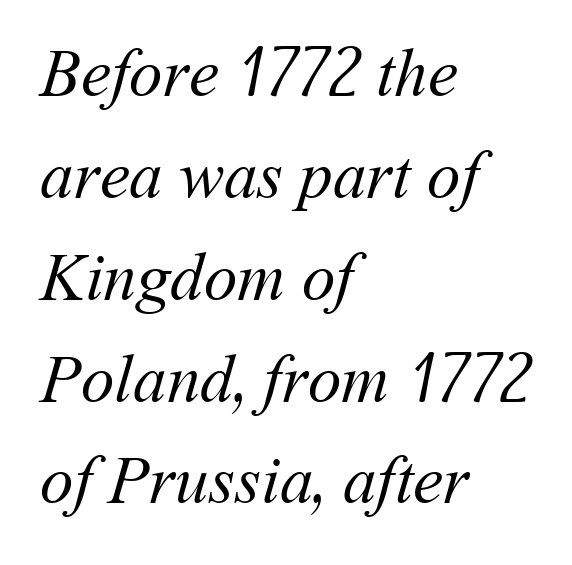
{"bold": "no", "weight": "regular", "width": "normal", "stroke_contrast": "medium", "x_height": "medium", "monospaced": "no", "underline": "no", "align": "left", "line_spacing": "normal", "line_spacing_ratio": 1.52, "letter_spacing": "normal", "letter_spacing_em": 0.0, "glyph_px": 67}
